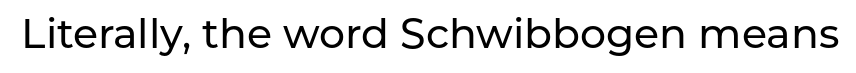
Students, note that the glyphs here touch the page at normal intervals. The gap between lines stays unmarked. The characters display no serif detailing; their extremities are plain. You could not count columns in this text — the font is proportionally spaced. Posture: straight, roman, zero tilt.
